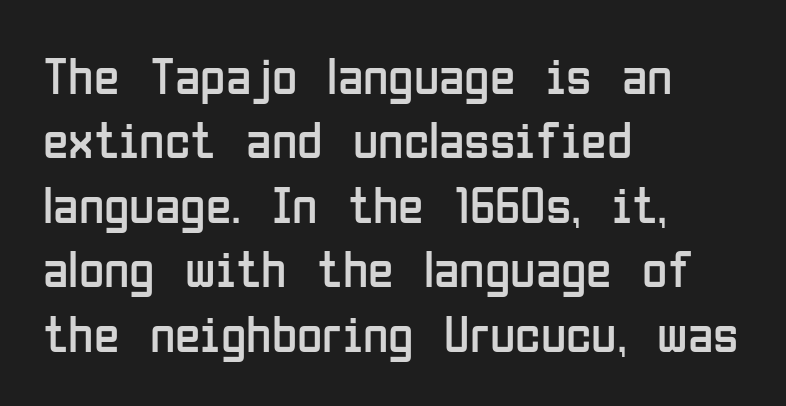
Q: Is the text bold? A: No.
Q: Is the text italic (slanted)? A: No, it is upright.
Q: Is the typeface a serif or a sans-serif typeface? A: Sans-serif.
Q: Is the text underlined? A: No.
Q: How is the paragraph aligned? A: Left-aligned.
Q: Is the spacing between letters normal or unusually wide? A: Normal.
Q: Width (condensed, normal, or wide)? A: Condensed.
Q: Stroke contrast? A: Low.
Q: x-height? A: Medium.
Q: Monospaced? A: No.
